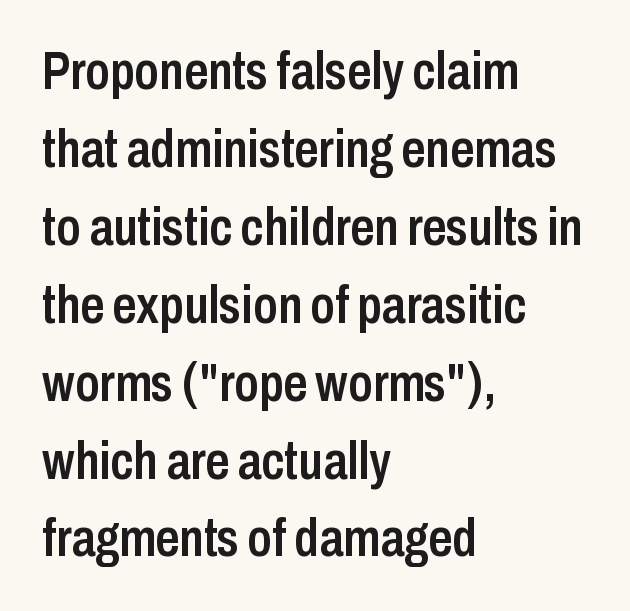
Q: Is the text bold? A: Semi-bold.
Q: Is the text italic (slanted)? A: No, it is upright.
Q: Is the typeface a serif or a sans-serif typeface? A: Sans-serif.
Q: Is the text underlined? A: No.
Q: How is the paragraph aligned? A: Left-aligned.
Q: Is the spacing between letters normal or unusually wide? A: Normal.
Q: Is the spacing between lines tight, normal or loose? A: Normal.
Q: Width (condensed, normal, or wide)? A: Condensed.
Q: Stroke contrast? A: Low.
Q: x-height? A: Medium.
Q: Monospaced? A: No.
